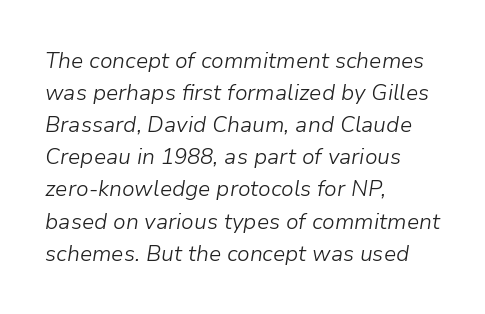
{"italic": "yes", "lean": "right", "slant_degrees": 9, "bold": "no", "underline": "no", "align": "left", "line_spacing": "normal", "line_spacing_ratio": 1.46, "letter_spacing": "normal", "letter_spacing_em": 0.0, "glyph_px": 22}
